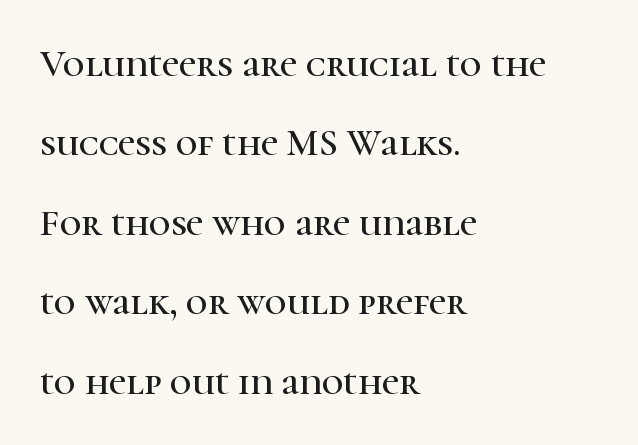
{"serif": "yes", "italic": "no", "width": "normal", "stroke_contrast": "high", "x_height": "medium", "monospaced": "no", "underline": "no", "align": "left", "line_spacing": "loose", "line_spacing_ratio": 2.09, "letter_spacing": "normal", "letter_spacing_em": 0.0, "glyph_px": 38}
